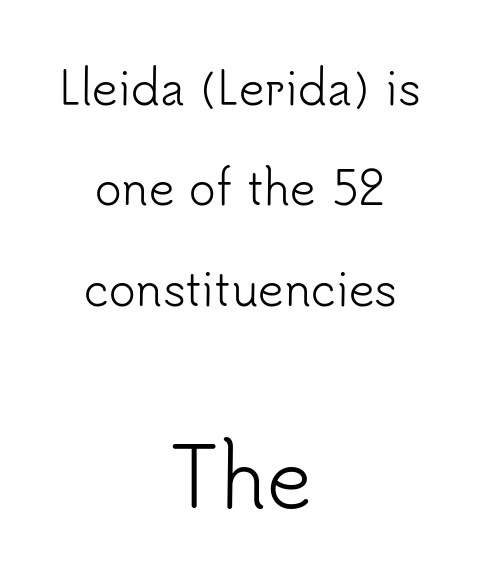
Regarding serifs, this sample does without them. The space directly below the letters is spotless. The passage shown is typed in a proportional face where columns would drift. Which chunk is bigger? The second one — the bottom block dwarfs the top.
